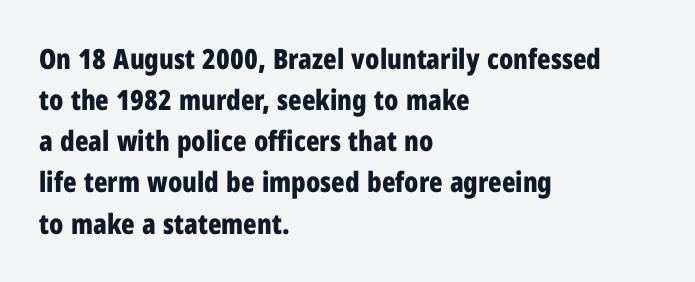
The image shows 28 px bold, condensed sans-serif type, upright; set left-aligned, normal line spacing (1.47x), normal letter spacing, not underlined; low stroke contrast and a medium x-height.
